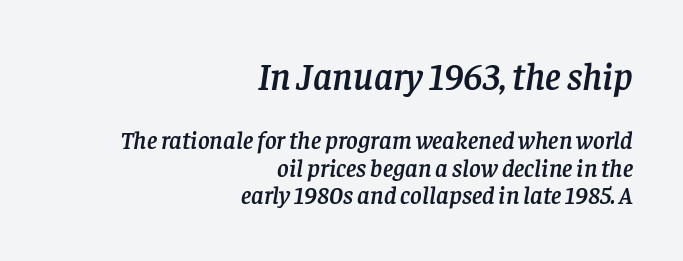
Q: Is the text italic (slanted)? A: Yes, it leans right by about 8 degrees.
Q: Is the typeface a serif or a sans-serif typeface? A: Serif.
Q: Is the text underlined? A: No.
Q: How is the paragraph aligned? A: Right-aligned.
Q: Is the spacing between letters normal or unusually wide? A: Normal.
Q: Is the spacing between lines tight, normal or loose? A: Tight.
Q: Which block of text is set in a larger size, the first (top) or the second (bottom)? A: The first (top) one.
Q: Width (condensed, normal, or wide)? A: Normal.
Q: Stroke contrast? A: Low.
Q: x-height? A: Large.
Q: Monospaced? A: No.
